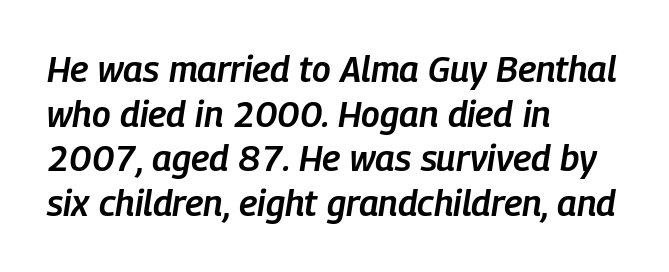
{"italic": "yes", "lean": "right", "slant_degrees": 9, "bold": "semi", "weight": "semibold", "width": "condensed", "stroke_contrast": "low", "x_height": "medium", "monospaced": "no", "underline": "no", "align": "left", "line_spacing_ratio": 1.24, "letter_spacing": "normal", "letter_spacing_em": 0.0, "glyph_px": 36}
